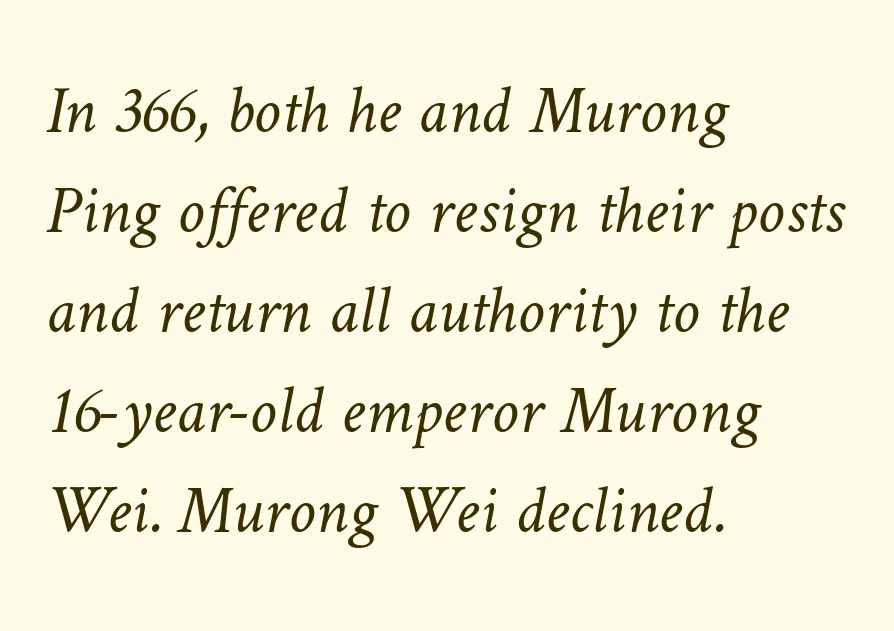
{"bold": "no", "weight": "light", "width": "normal", "stroke_contrast": "low", "x_height": "medium", "monospaced": "no", "underline": "no", "align": "left", "line_spacing": "normal", "line_spacing_ratio": 1.47, "letter_spacing": "normal", "letter_spacing_em": 0.0, "glyph_px": 68}
